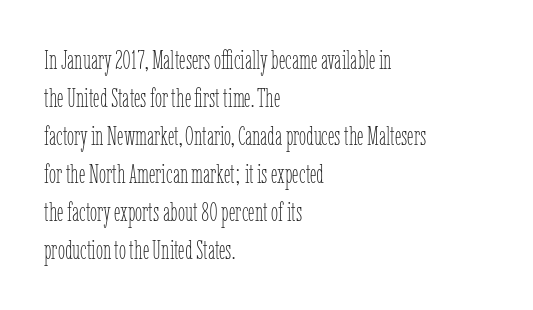
Q: Is the text bold? A: No.
Q: Is the text italic (slanted)? A: No, it is upright.
Q: Is the text underlined? A: No.
Q: How is the paragraph aligned? A: Left-aligned.
Q: Is the spacing between letters normal or unusually wide? A: Normal.
Q: Is the spacing between lines tight, normal or loose? A: Normal.
